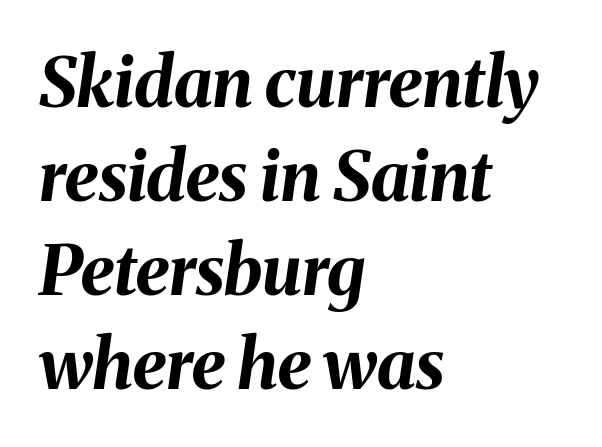
Each row of text sits above clean, open space. The letters are bold, with thick, heavy strokes. The passage shown has conventional tracking throughout. A normal amount of white space separates one row of letters from the next. This rendering uses left alignment, leaving the right contour irregular. These lines were composed using italics.
